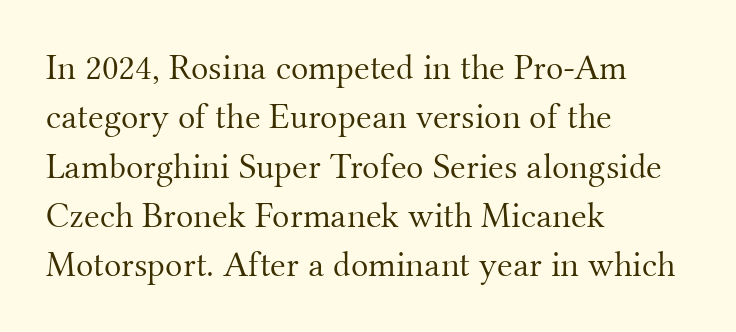
The image shows 36 px light serif type, upright; set left-aligned, normal line spacing (1.37x), normal letter spacing, not underlined; medium stroke contrast and a small x-height.
